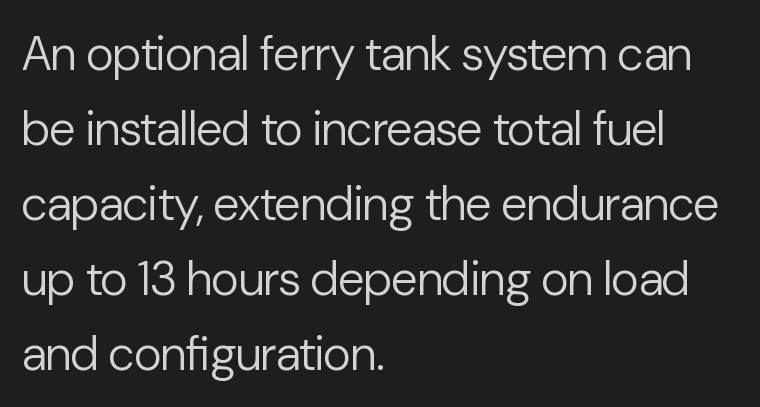
Q: Is the text bold? A: No.
Q: Is the text italic (slanted)? A: No, it is upright.
Q: Is the typeface a serif or a sans-serif typeface? A: Sans-serif.
Q: Is the text underlined? A: No.
Q: How is the paragraph aligned? A: Left-aligned.
Q: Is the spacing between letters normal or unusually wide? A: Normal.
Q: Is the spacing between lines tight, normal or loose? A: Normal.
Q: Width (condensed, normal, or wide)? A: Normal.
Q: Stroke contrast? A: Low.
Q: x-height? A: Medium.
Q: Monospaced? A: No.
